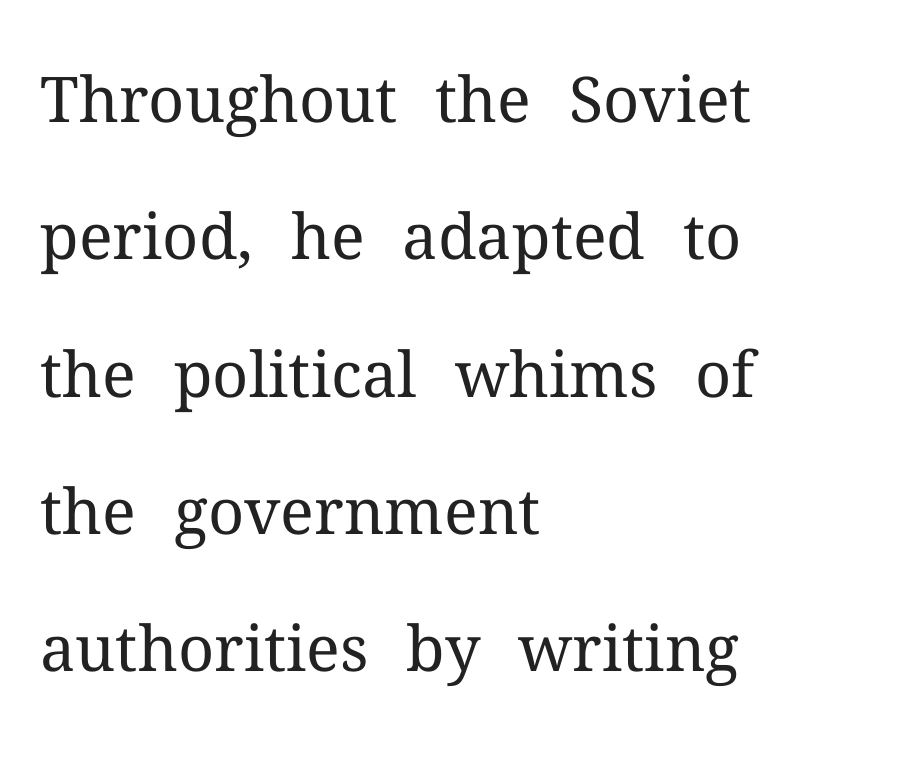
Does extra space separate the letters? No, they use regular spacing. If you drew a ruler down the left edge, every line would touch it. Is this a fixed-width face? No — the glyphs have proportional, varying widths. Just letters on the line, the space beneath them empty. What's the leading like? Stretched, with rows far apart. Letterform terminals end in serifs throughout the passage.
